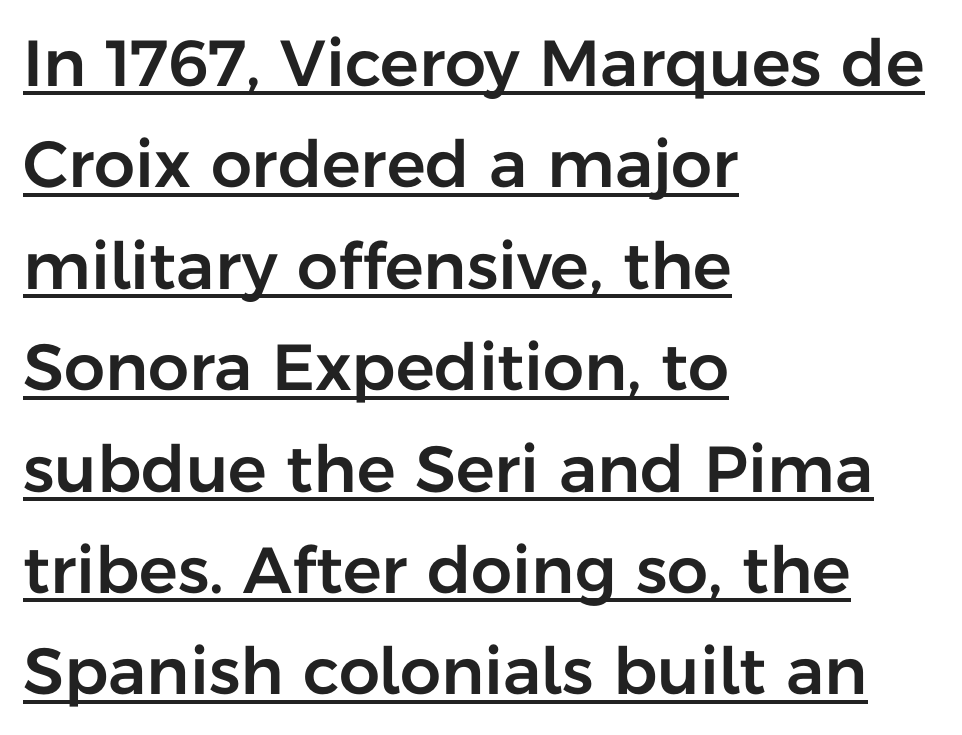
Q: Is the text italic (slanted)? A: No, it is upright.
Q: Is the typeface a serif or a sans-serif typeface? A: Sans-serif.
Q: Is the text underlined? A: Yes.
Q: How is the paragraph aligned? A: Left-aligned.
Q: Is the spacing between letters normal or unusually wide? A: Normal.
Q: Is the spacing between lines tight, normal or loose? A: Normal.
Q: Width (condensed, normal, or wide)? A: Normal.
Q: Stroke contrast? A: Low.
Q: x-height? A: Medium.
Q: Monospaced? A: No.
